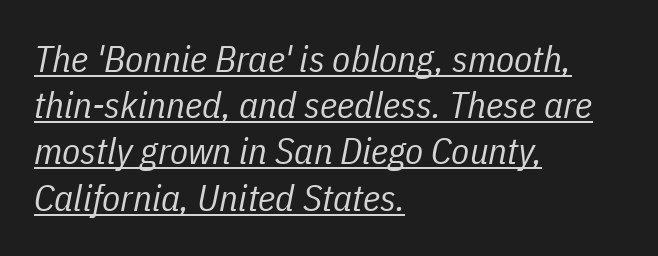
Q: Is the text bold? A: No.
Q: Is the text italic (slanted)? A: Yes, it leans right by about 11 degrees.
Q: Is the text underlined? A: Yes.
Q: How is the paragraph aligned? A: Left-aligned.
Q: Is the spacing between letters normal or unusually wide? A: Normal.
Q: Is the spacing between lines tight, normal or loose? A: Normal.
Q: Width (condensed, normal, or wide)? A: Condensed.
Q: Stroke contrast? A: Low.
Q: x-height? A: Medium.
Q: Monospaced? A: No.
